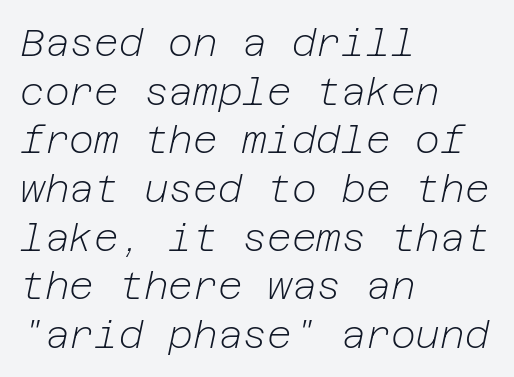
{"italic": "yes", "lean": "right", "slant_degrees": 12, "bold": "no", "weight": "light", "width": "normal", "stroke_contrast": "low", "x_height": "medium", "underline": "no", "align": "left", "line_spacing": "normal", "line_spacing_ratio": 1.28, "letter_spacing": "normal", "letter_spacing_em": 0.0, "glyph_px": 38}
